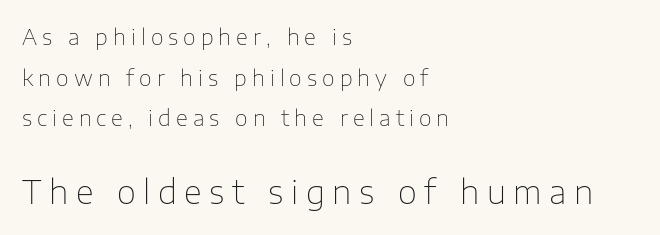
Substantial extra tracking has been applied to these lines. Does the copy run flush right? No — it runs flush left. Examine the stroke ends and you'll find no serifs. The letters advance in unequal steps, a hallmark of proportional type. Does the lettering tilt? It doesn't — this is upright. No letter is thick-stroked: the sample isn't bold.
